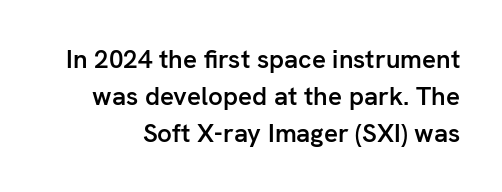
Only glyphs here, with clear space below each row. The horizontal fit of the characters is conventional and even. Every stem runs plumb, perpendicular to the baseline. Interline gaps are of average width in this sample.
